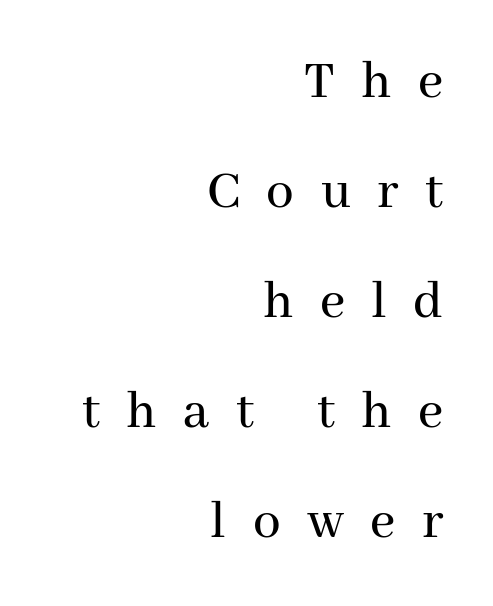
{"serif": "yes", "italic": "no", "width": "normal", "stroke_contrast": "medium", "x_height": "medium", "monospaced": "no", "underline": "no", "align": "right", "line_spacing": "loose", "line_spacing_ratio": 2.0, "letter_spacing": "wide", "letter_spacing_em": 0.48, "glyph_px": 55}
